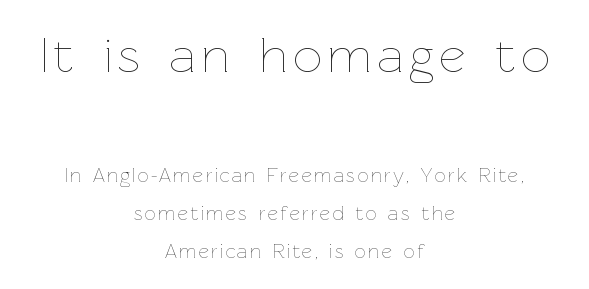
Q: Is the text bold? A: No.
Q: Is the text italic (slanted)? A: No, it is upright.
Q: Is the text underlined? A: No.
Q: How is the paragraph aligned? A: Centered.
Q: Is the spacing between lines tight, normal or loose? A: Loose.
Q: Which block of text is set in a larger size, the first (top) or the second (bottom)? A: The first (top) one.
Q: Width (condensed, normal, or wide)? A: Normal.
Q: Stroke contrast? A: Low.
Q: x-height? A: Medium.
Q: Monospaced? A: No.
